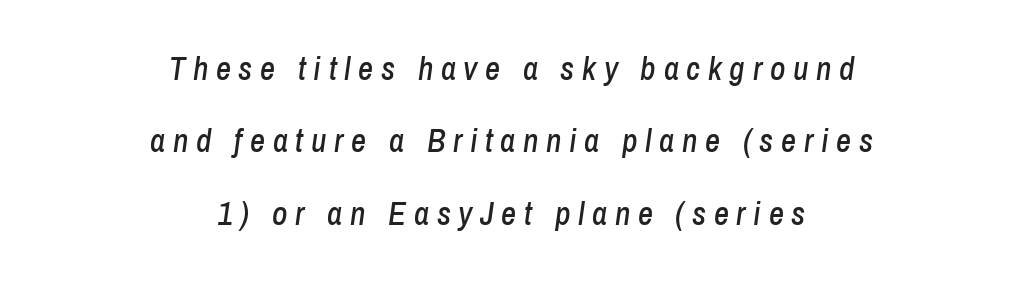
Q: Is the text italic (slanted)? A: Yes, it leans right by about 8 degrees.
Q: Is the text underlined? A: No.
Q: How is the paragraph aligned? A: Centered.
Q: Is the spacing between letters normal or unusually wide? A: Unusually wide.
Q: Is the spacing between lines tight, normal or loose? A: Loose.
Q: Width (condensed, normal, or wide)? A: Condensed.
Q: Stroke contrast? A: Low.
Q: x-height? A: Medium.
Q: Monospaced? A: No.
